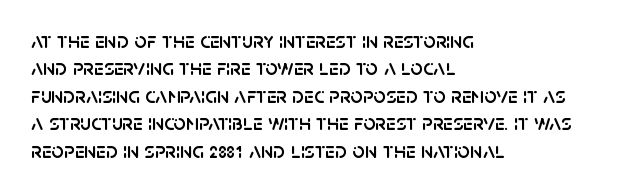
The image shows 22 px text type, upright; set left-aligned, normal line spacing (1.25x), normal letter spacing, not underlined.
